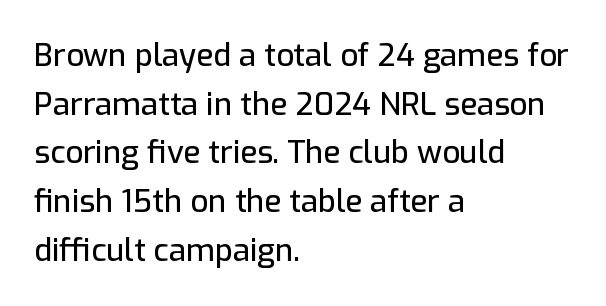
The image shows 31 px sans-serif type, upright; set left-aligned, normal line spacing (1.57x), normal letter spacing, not underlined; low stroke contrast and a medium x-height.
